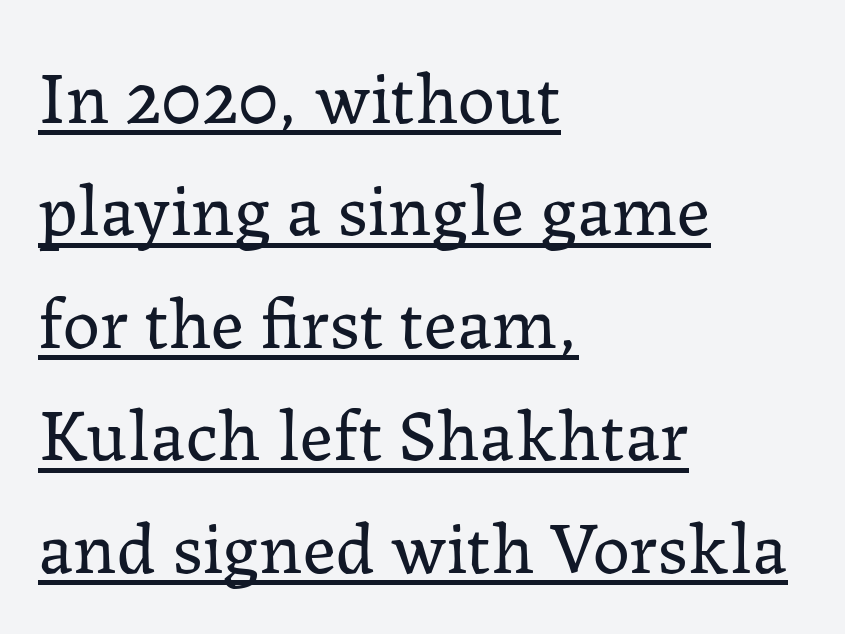
The image shows 74 px regular-weight serif type, upright; set left-aligned, normal line spacing (1.52x), normal letter spacing, underlined; low stroke contrast and a medium x-height.
